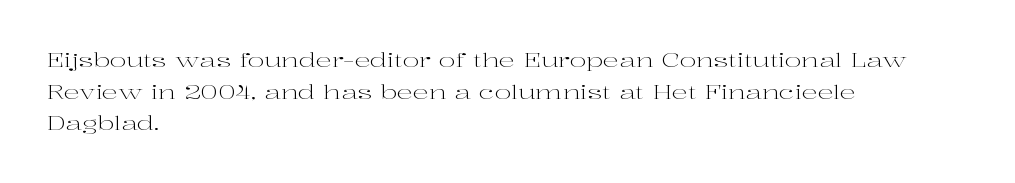
Q: Is the text bold? A: No.
Q: Is the text italic (slanted)? A: No, it is upright.
Q: Is the text underlined? A: No.
Q: How is the paragraph aligned? A: Left-aligned.
Q: Is the spacing between letters normal or unusually wide? A: Normal.
Q: Is the spacing between lines tight, normal or loose? A: Normal.
